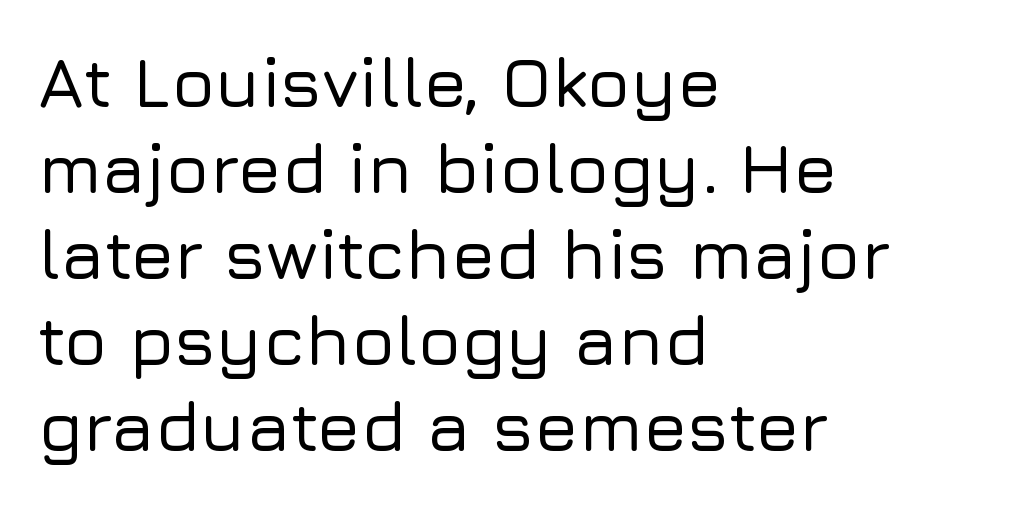
{"serif": "no", "italic": "no", "width": "normal", "stroke_contrast": "low", "x_height": "medium", "monospaced": "no", "underline": "no", "align": "left", "line_spacing_ratio": 1.21, "letter_spacing": "normal", "letter_spacing_em": 0.0, "glyph_px": 71}
